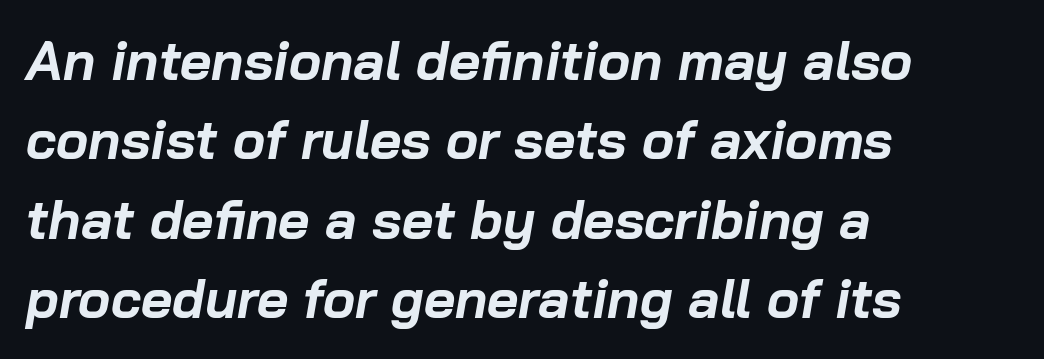
{"italic": "yes", "lean": "right", "slant_degrees": 10, "bold": "yes", "weight": "bold", "width": "normal", "stroke_contrast": "low", "x_height": "medium", "monospaced": "no", "underline": "no", "align": "left", "line_spacing": "normal", "line_spacing_ratio": 1.47, "letter_spacing": "normal", "letter_spacing_em": 0.0, "glyph_px": 54}
